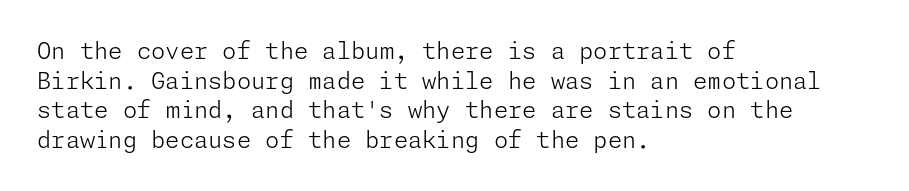
Q: Is the text bold? A: No.
Q: Is the text italic (slanted)? A: No, it is upright.
Q: Is the text underlined? A: No.
Q: How is the paragraph aligned? A: Left-aligned.
Q: Is the spacing between letters normal or unusually wide? A: Normal.
Q: Is the spacing between lines tight, normal or loose? A: Normal.
